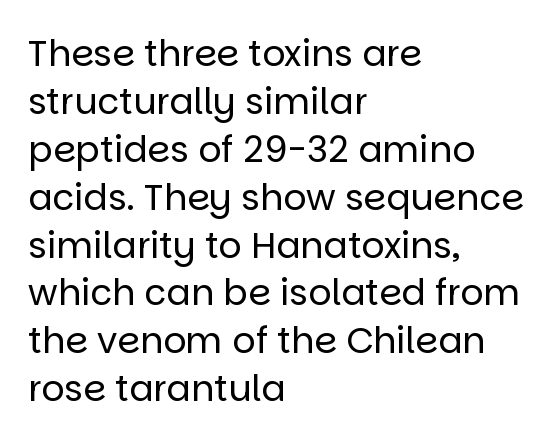
Caption: face not bold, strokes unweighted. This sample uses plain, unmodified letter spacing. The letters stand upright; this is a roman face. Spacing verdict: proportional, widths tailored to each character. The characters display no serif detailing; their extremities are plain.
